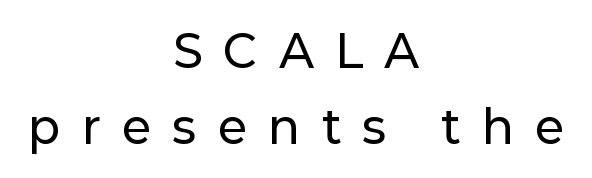
{"serif": "no", "italic": "no", "width": "normal", "stroke_contrast": "low", "x_height": "medium", "monospaced": "no", "underline": "no", "align": "center", "line_spacing": "normal", "line_spacing_ratio": 1.69, "letter_spacing": "wide", "letter_spacing_em": 0.5, "glyph_px": 45}
